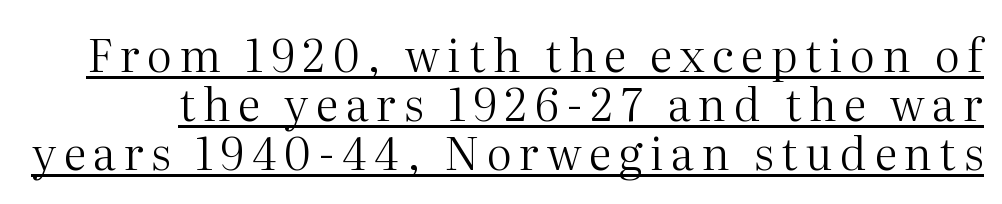
{"serif": "yes", "italic": "no", "bold": "no", "weight": "regular", "width": "normal", "stroke_contrast": "medium", "x_height": "medium", "monospaced": "no", "underline": "yes", "line_spacing": "tight", "line_spacing_ratio": 1.09, "glyph_px": 45}
